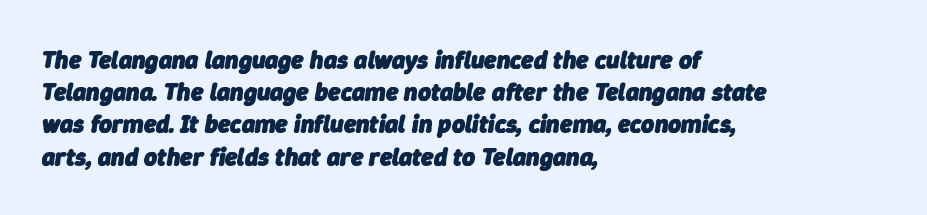
Q: Is the text bold? A: Yes.
Q: Is the text italic (slanted)? A: Yes, it leans right by about 9 degrees.
Q: Is the text underlined? A: No.
Q: How is the paragraph aligned? A: Left-aligned.
Q: Is the spacing between letters normal or unusually wide? A: Normal.
Q: Is the spacing between lines tight, normal or loose? A: Normal.
